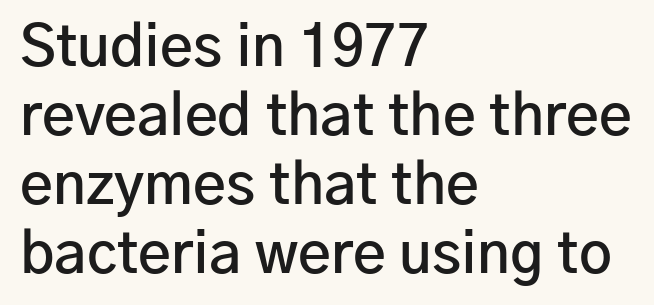
Q: Is the text bold? A: Semi-bold.
Q: Is the text italic (slanted)? A: No, it is upright.
Q: Is the typeface a serif or a sans-serif typeface? A: Sans-serif.
Q: Is the text underlined? A: No.
Q: How is the paragraph aligned? A: Left-aligned.
Q: Is the spacing between letters normal or unusually wide? A: Normal.
Q: Width (condensed, normal, or wide)? A: Normal.
Q: Stroke contrast? A: Low.
Q: x-height? A: Medium.
Q: Monospaced? A: No.
